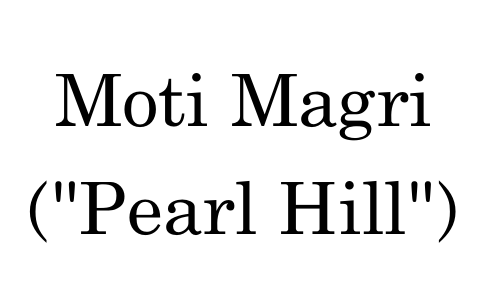
{"serif": "yes", "italic": "no", "bold": "no", "weight": "regular", "width": "normal", "stroke_contrast": "medium", "x_height": "small", "monospaced": "no", "underline": "no", "line_spacing": "normal", "line_spacing_ratio": 1.5, "letter_spacing": "normal", "letter_spacing_em": 0.0, "glyph_px": 72}
